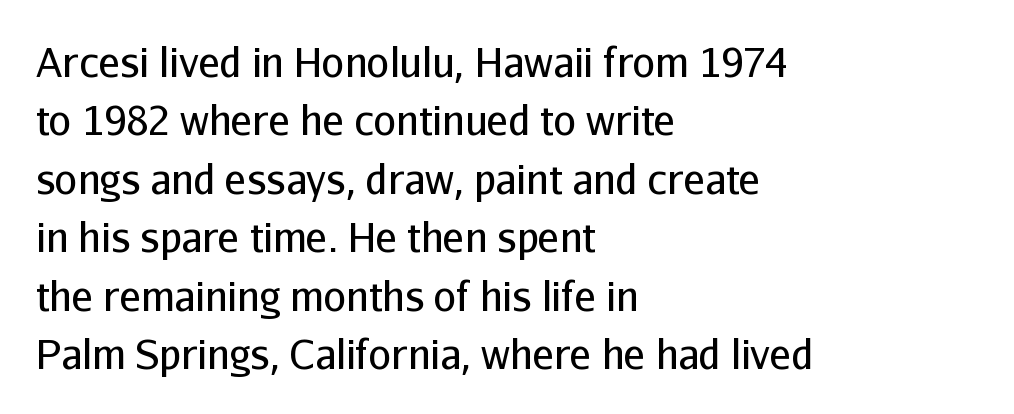
The space between consecutive lines is moderate. The face used here is a sans, in the tradition of grotesques and geometrics. The gap between lines stays unmarked. Teacher's note: observe the even left margin — that is flush-left alignment. Posture: vertical. This sample has the flowing, uneven cadence of proportional lettering.
